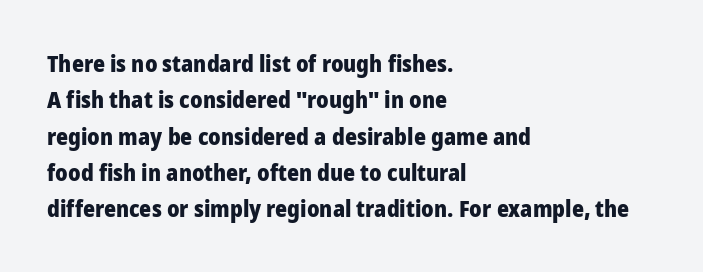
The image shows 23 px bold type, upright; set left-aligned, normal line spacing (1.58x), normal letter spacing, not underlined.
